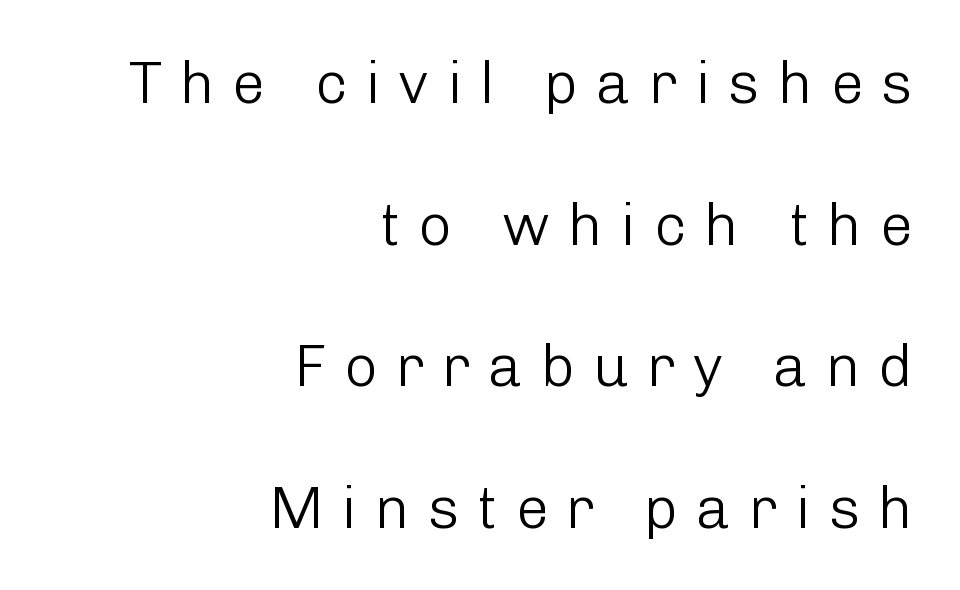
The passage shown stacks its lines with a broad gap. Character widths vary here, with narrow letters taking less room than wide ones. The passage shown is not underscored anywhere. The designer went with a sans here, leaving each stem footless. Weight: in the light-to-regular range. A student would call this right alignment; a typographer would say flush right, rag left.
